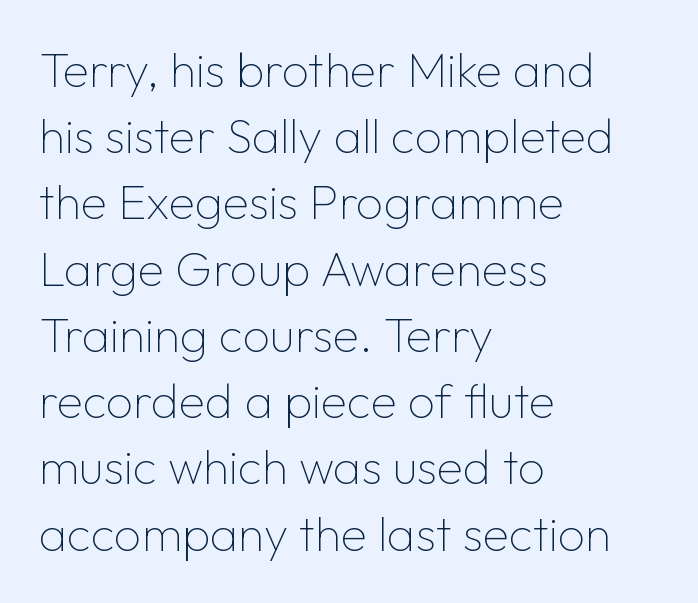
{"serif": "no", "italic": "no", "bold": "no", "weight": "thin", "width": "normal", "stroke_contrast": "low", "x_height": "medium", "monospaced": "no", "underline": "no", "align": "left", "line_spacing": "normal", "line_spacing_ratio": 1.38, "letter_spacing": "normal", "letter_spacing_em": 0.0, "glyph_px": 48}
